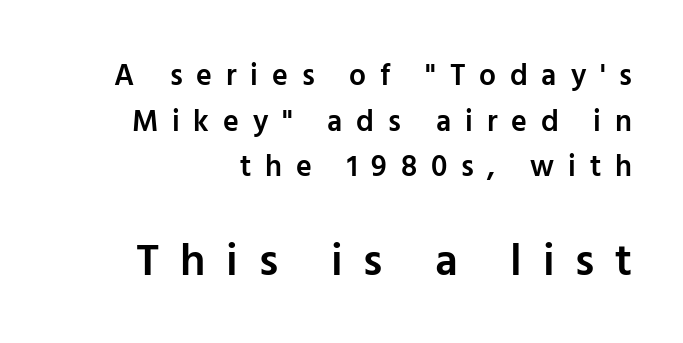
{"serif": "no", "italic": "no", "bold": "semi", "weight": "semibold", "width": "normal", "stroke_contrast": "low", "x_height": "medium", "monospaced": "no", "underline": "no", "align": "right", "line_spacing": "normal", "line_spacing_ratio": 1.52, "letter_spacing": "wide", "letter_spacing_em": 0.46, "larger_block": "second", "size_ratio": 1.5, "glyph_px": 45}
